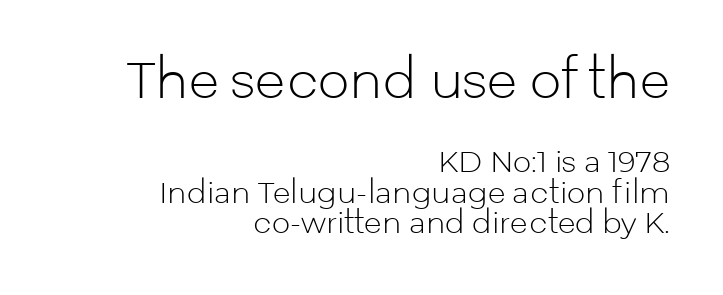
{"serif": "no", "italic": "no", "bold": "no", "weight": "light", "width": "normal", "stroke_contrast": "low", "x_height": "medium", "monospaced": "no", "underline": "no", "align": "right", "line_spacing": "tight", "line_spacing_ratio": 1.06, "letter_spacing": "normal", "letter_spacing_em": 0.0, "larger_block": "first", "size_ratio": 1.72, "glyph_px": 50}
